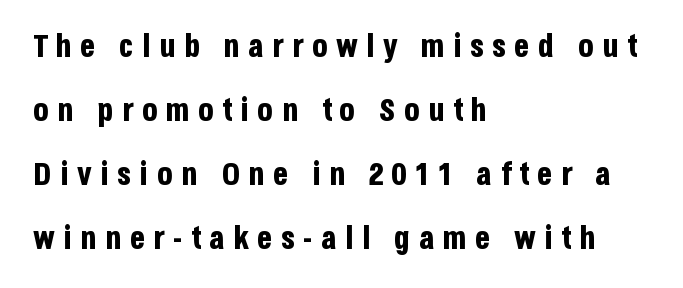
{"serif": "no", "italic": "no", "bold": "yes", "weight": "bold", "width": "condensed", "stroke_contrast": "low", "x_height": "large", "monospaced": "no", "underline": "no", "align": "left", "line_spacing": "loose", "line_spacing_ratio": 2.0, "letter_spacing": "wide", "letter_spacing_em": 0.25, "glyph_px": 32}
